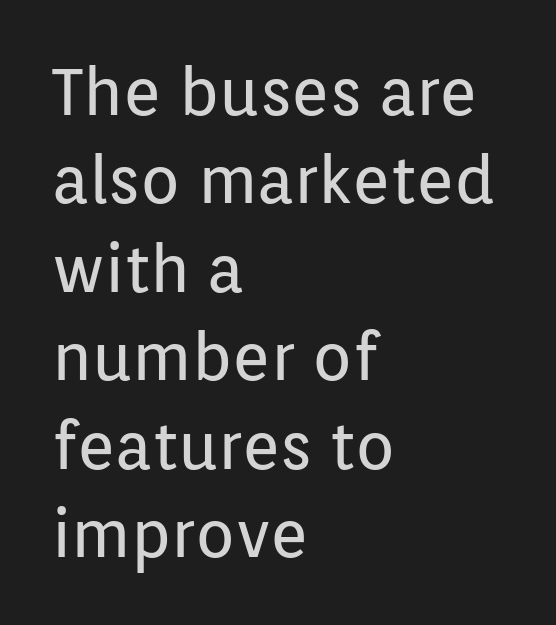
The image shows 65 px regular-weight sans-serif type, upright; set left-aligned, normal line spacing (1.36x), normal letter spacing, not underlined; low stroke contrast and a medium x-height.
